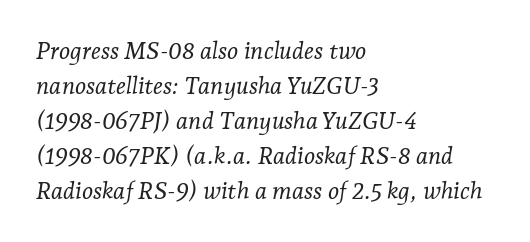
The image shows 24 px text type, italic (leaning right); set left-aligned, normal line spacing (1.46x), normal letter spacing, not underlined.
